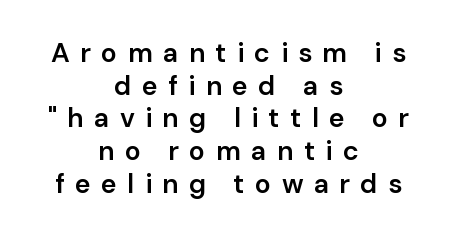
{"italic": "no", "bold": "semi", "underline": "no", "align": "center", "line_spacing_ratio": 1.21, "letter_spacing": "wide", "letter_spacing_em": 0.38, "glyph_px": 27}
